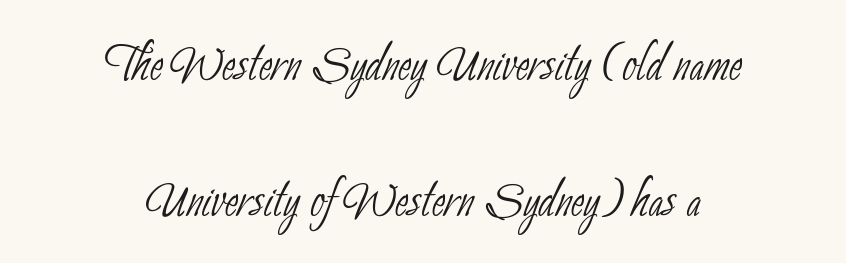
Q: Is the text bold? A: No.
Q: Is the typeface a serif or a sans-serif typeface? A: Sans-serif.
Q: Is the text underlined? A: No.
Q: How is the paragraph aligned? A: Centered.
Q: Is the spacing between letters normal or unusually wide? A: Normal.
Q: Is the spacing between lines tight, normal or loose? A: Loose.
Q: Width (condensed, normal, or wide)? A: Condensed.
Q: Stroke contrast? A: Low.
Q: x-height? A: Small.
Q: Monospaced? A: No.
